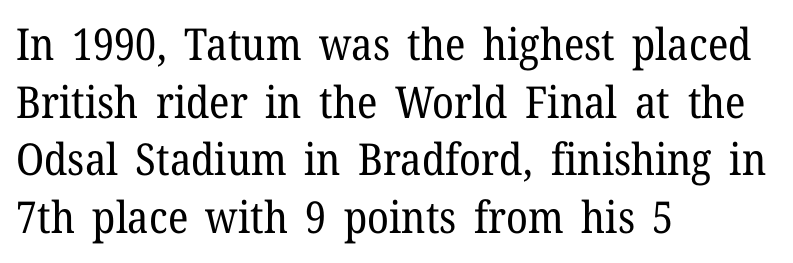
The image shows 44 px regular-weight serif type, upright; set left-aligned, normal line spacing (1.31x), normal letter spacing, not underlined; low stroke contrast and a medium x-height.
